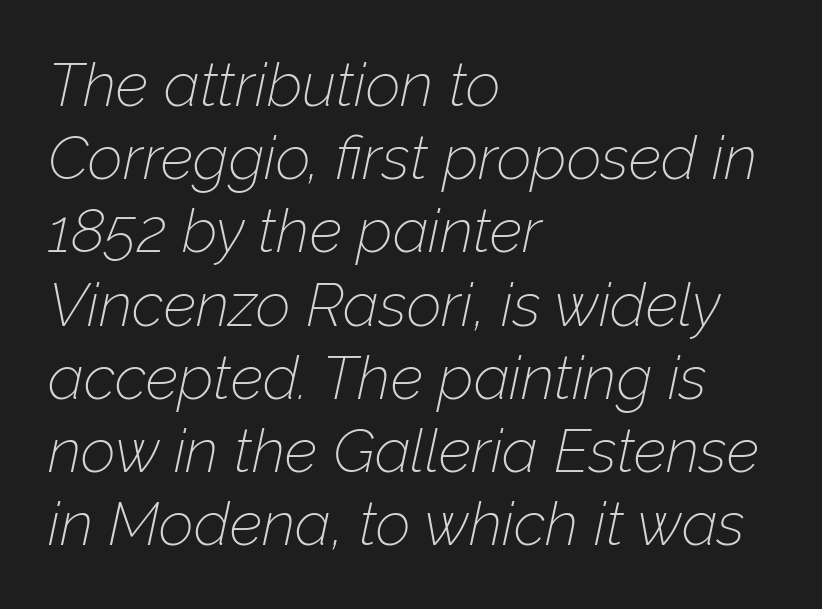
The image shows 61 px thin type, italic (leaning right); set left-aligned, line spacing 1.2x, normal letter spacing, not underlined; low stroke contrast and a medium x-height.
